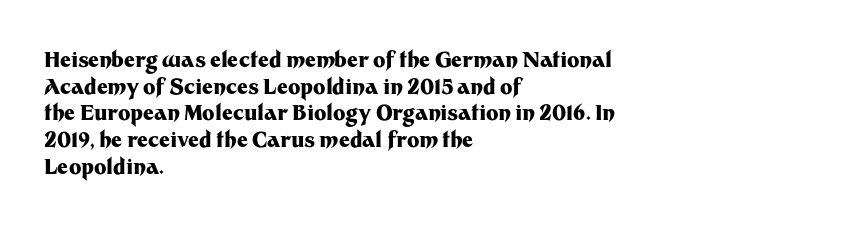
Q: Is the text bold? A: Yes.
Q: Is the text italic (slanted)? A: No, it is upright.
Q: Is the text underlined? A: No.
Q: How is the paragraph aligned? A: Left-aligned.
Q: Is the spacing between letters normal or unusually wide? A: Normal.
Q: Is the spacing between lines tight, normal or loose? A: Normal.
